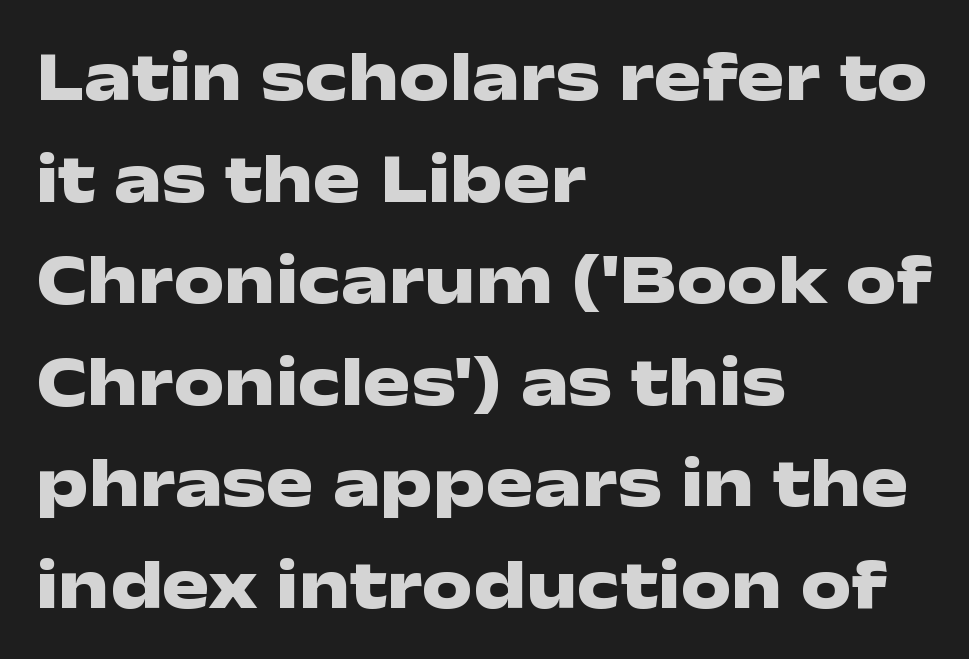
The image shows 71 px heavy, wide sans-serif type, upright; set left-aligned, normal line spacing (1.43x), normal letter spacing, not underlined; low stroke contrast and a medium x-height.
